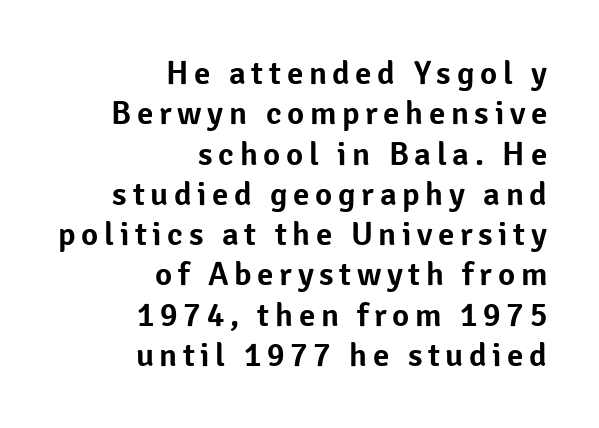
The image shows 33 px sans-serif type, upright; set right-aligned, line spacing 1.22x, not underlined; low stroke contrast and a medium x-height.
